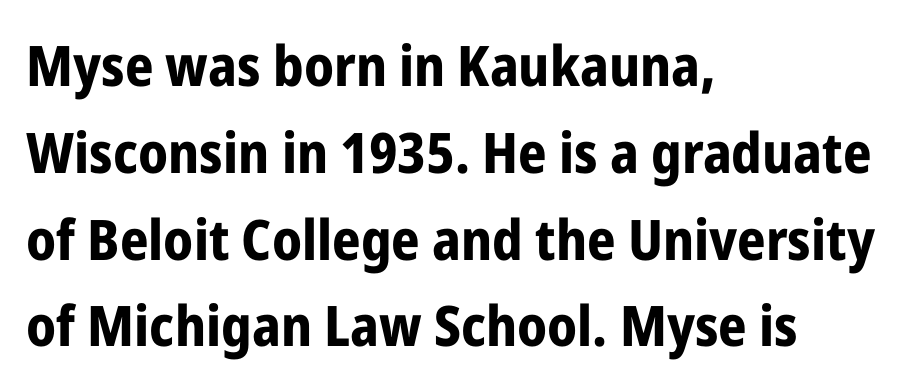
Leftover space on each line is placed entirely after the last word. Varying glyph widths throughout — classic text-font behaviour. The type family on display is of the sans-serif kind. You can tell it's not italic because the verticals are truly vertical. The letters are bold, with thick, heavy strokes. Check under the words: just untouched page.
